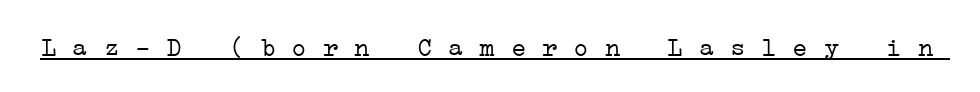
{"bold": "no", "underline": "yes", "letter_spacing": "normal", "letter_spacing_em": 0.0, "glyph_px": 26}
